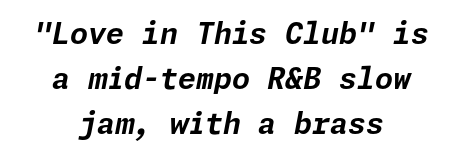
{"italic": "yes", "lean": "right", "slant_degrees": 11, "bold": "yes", "weight": "bold", "width": "normal", "stroke_contrast": "low", "x_height": "medium", "underline": "no", "align": "center", "line_spacing": "normal", "line_spacing_ratio": 1.55, "letter_spacing": "normal", "letter_spacing_em": 0.0, "glyph_px": 29}
